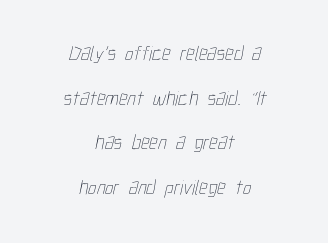
{"bold": "no", "underline": "no", "align": "center", "line_spacing": "loose", "line_spacing_ratio": 2.13, "letter_spacing": "normal", "letter_spacing_em": 0.0, "glyph_px": 21}
